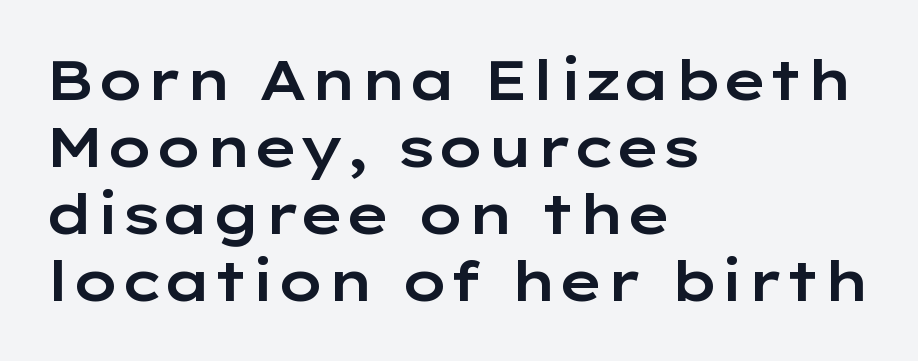
Q: Is the text italic (slanted)? A: No, it is upright.
Q: Is the typeface a serif or a sans-serif typeface? A: Sans-serif.
Q: Is the text underlined? A: No.
Q: How is the paragraph aligned? A: Left-aligned.
Q: Is the spacing between letters normal or unusually wide? A: Normal.
Q: Width (condensed, normal, or wide)? A: Wide.
Q: Stroke contrast? A: Low.
Q: x-height? A: Medium.
Q: Monospaced? A: No.
